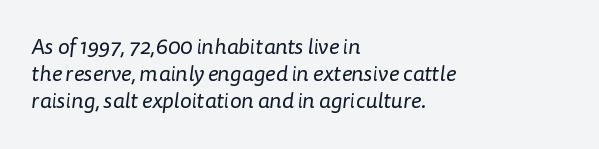
This sample uses plain, unmodified letter spacing. The compositor pushed each line to the left boundary. Descenders hang freely into open space. Compared with a typical body face, this is equally light or lighter still.
